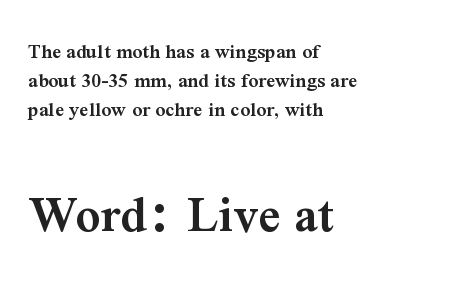
{"serif": "yes", "italic": "no", "bold": "semi", "weight": "semibold", "width": "normal", "stroke_contrast": "medium", "x_height": "medium", "monospaced": "no", "underline": "no", "align": "left", "line_spacing": "normal", "line_spacing_ratio": 1.31, "letter_spacing": "normal", "letter_spacing_em": 0.0, "larger_block": "second", "size_ratio": 2.45, "glyph_px": 54}
